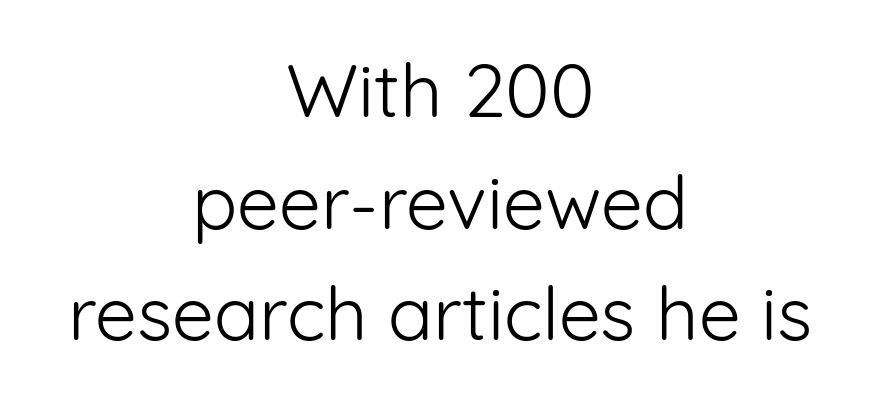
The image shows 75 px light sans-serif type, upright; set centered, normal line spacing (1.49x), normal letter spacing, not underlined; low stroke contrast and a medium x-height.
